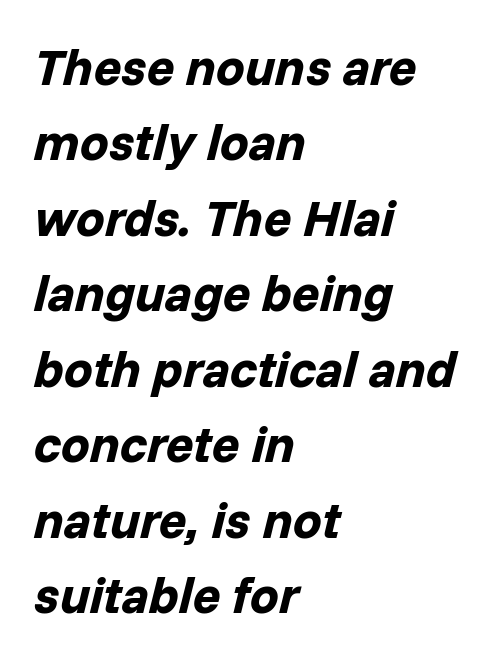
Would a proofreader flag this as italicized? Yes. A normal amount of white space separates one row of letters from the next. This rendering features lettering with no underline. The horizontal fit of the characters is conventional and even. You could not count columns in this text — the font is proportionally spaced.
